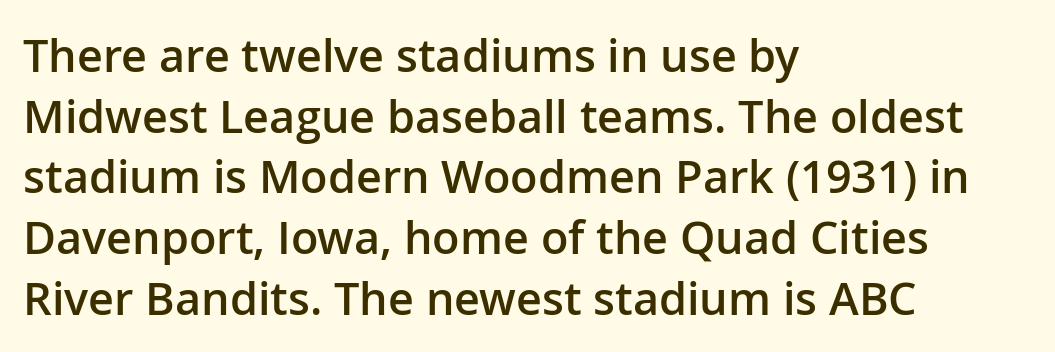
The image shows 45 px semibold sans-serif type, upright; set left-aligned, normal line spacing (1.35x), normal letter spacing, not underlined; low stroke contrast and a medium x-height.
